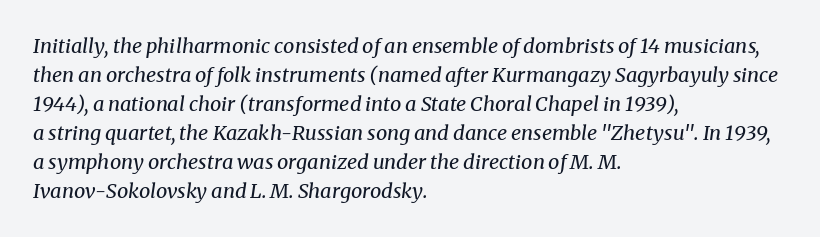
The ragged edge is on the right, which tells us the setting is flush left. Weight: regular or lighter. The designer left line spacing at the default. Unmarked baselines from the first word to the last.
